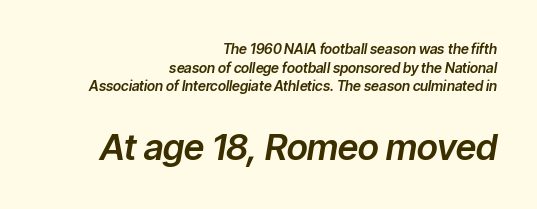
{"italic": "yes", "lean": "right", "slant_degrees": 9, "width": "normal", "stroke_contrast": "low", "x_height": "medium", "monospaced": "no", "underline": "no", "align": "right", "line_spacing": "normal", "line_spacing_ratio": 1.33, "letter_spacing": "normal", "letter_spacing_em": 0.0, "larger_block": "second", "size_ratio": 2.57, "glyph_px": 36}
